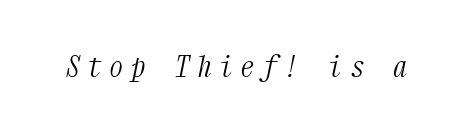
Q: Is the text bold? A: No.
Q: Is the text italic (slanted)? A: Yes, it leans right by about 12 degrees.
Q: Is the typeface a serif or a sans-serif typeface? A: Serif.
Q: Is the text underlined? A: No.
Q: Is the spacing between letters normal or unusually wide? A: Unusually wide.
Q: Width (condensed, normal, or wide)? A: Condensed.
Q: Stroke contrast? A: Medium.
Q: x-height? A: Medium.
Q: Monospaced? A: Yes.
